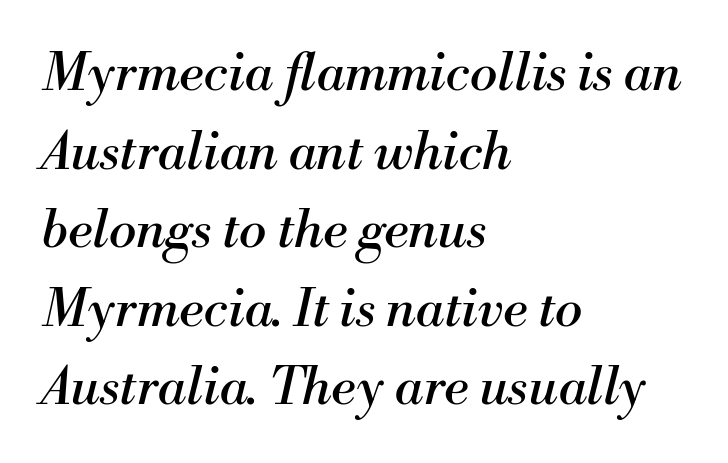
In terms of posture, this sample is oblique. Beneath every word, the page is bare. Compared with typical paragraphs, the rows here are spaced about the same. You could not count columns in this text — the font is proportionally spaced. Layout note: lines flush left. These lines are composed in type with serifs.
